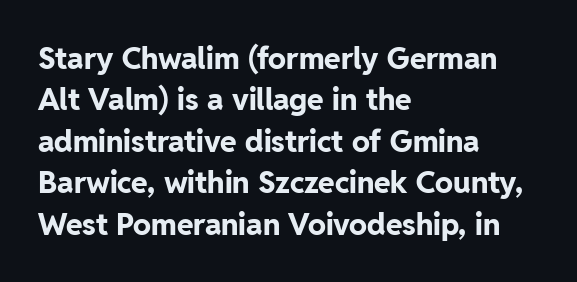
A full-strength bold gives these letters their thick strokes. Caption: standard tracking, unaltered. Every stem runs plumb, perpendicular to the baseline. The space beneath each line is pristine and unruled.
